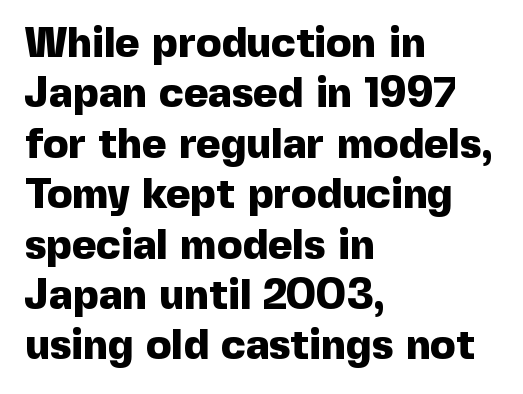
Q: Is the text bold? A: Yes.
Q: Is the text italic (slanted)? A: No, it is upright.
Q: Is the typeface a serif or a sans-serif typeface? A: Sans-serif.
Q: Is the text underlined? A: No.
Q: How is the paragraph aligned? A: Left-aligned.
Q: Is the spacing between letters normal or unusually wide? A: Normal.
Q: Width (condensed, normal, or wide)? A: Normal.
Q: x-height? A: Medium.
Q: Monospaced? A: No.
